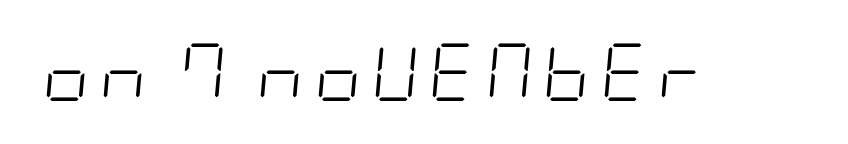
{"italic": "yes", "lean": "right", "slant_degrees": 5, "bold": "no", "weight": "light", "width": "condensed", "stroke_contrast": "low", "x_height": "large", "underline": "no", "glyph_px": 58}
